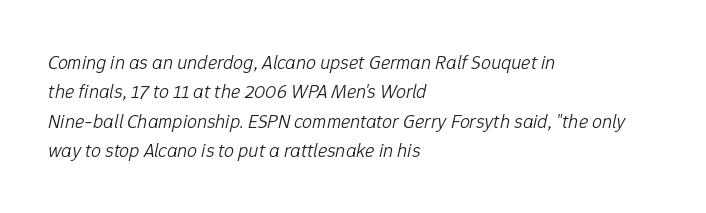
How are the letters spaced? Ordinarily, with no added tracking. Weight: not bold — regular or lighter. Horizontal alignment here is leftward, the default for most running prose. There's an unmistakable incline to the writing here.
